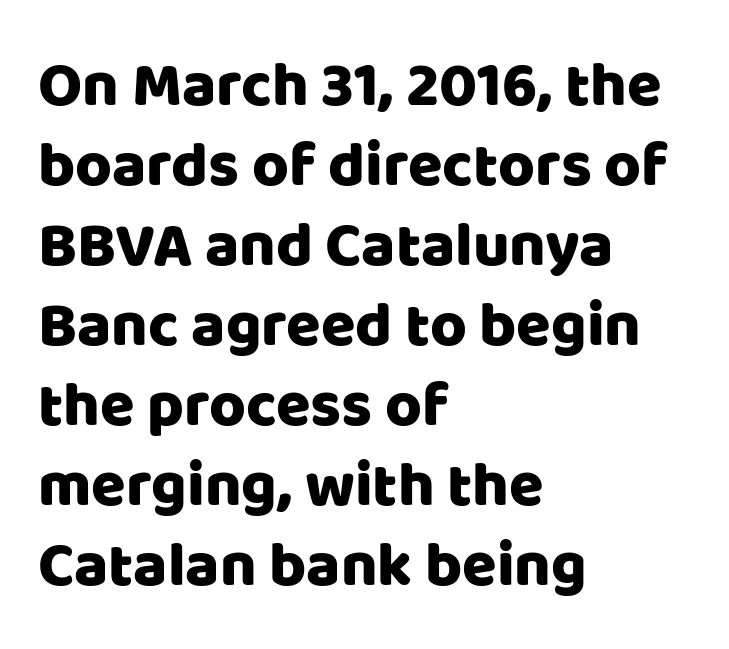
A typesetter would call this proportional, since set widths differ per character. Letters rest on an invisible, unmarked baseline. The glyphs in this specimen are sans serif. Quick note: not italic, upright. Notice how the passage keeps a crisp vertical edge on the left only. How are the letters spaced? Ordinarily, with no added tracking.
